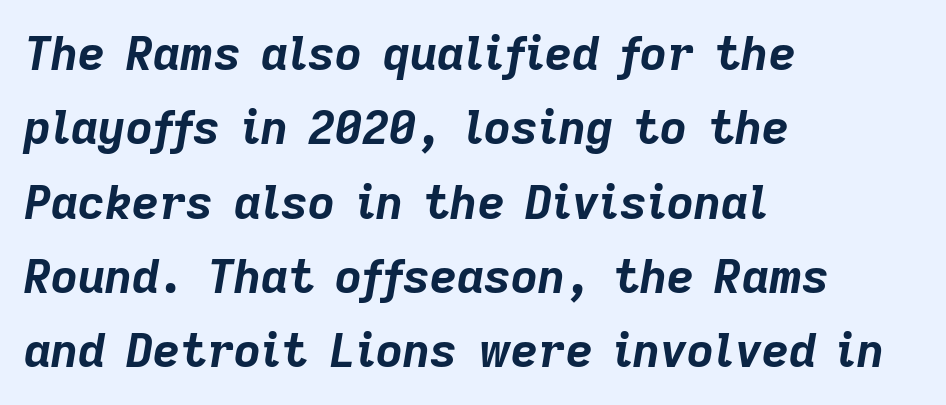
The image shows 47 px bold type, italic (leaning right); set left-aligned, normal line spacing (1.58x), normal letter spacing, not underlined; low stroke contrast and a medium x-height.
